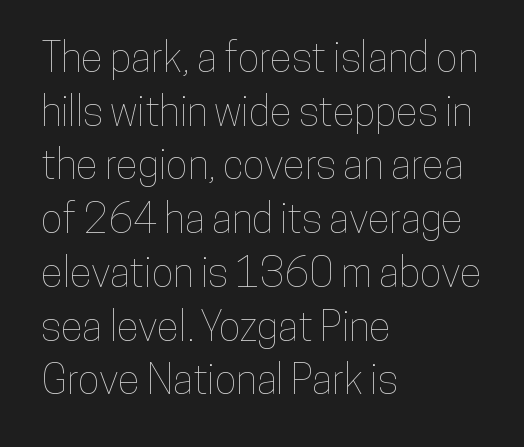
How would I describe the line gaps? Plain and ordinary. This sample is left-justified, so line endings fall wherever the words run out. The string is rendered with underlining switched off. Words appear dense and cohesive because spacing is normal. Ordinary non-slanted type is in use.
